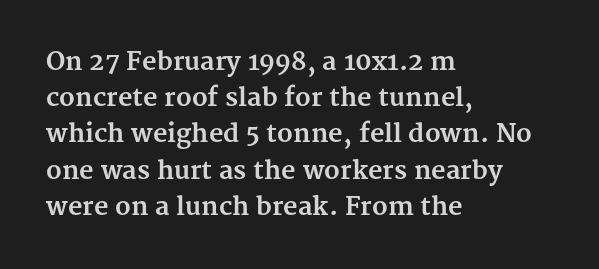
The image shows 25 px bold type, upright; set left-aligned, normal line spacing (1.45x), normal letter spacing, not underlined.
